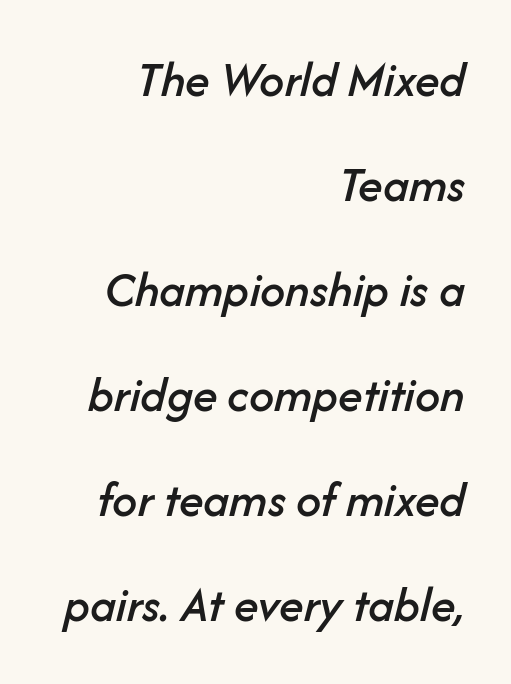
The image shows 50 px text type, italic (leaning right); set right-aligned, loose line spacing (2.1x), normal letter spacing, not underlined; low stroke contrast and a medium x-height.
